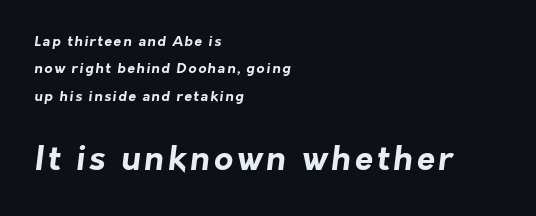
Q: Is the text bold? A: Yes.
Q: Is the typeface a serif or a sans-serif typeface? A: Sans-serif.
Q: Is the text underlined? A: No.
Q: How is the paragraph aligned? A: Left-aligned.
Q: Is the spacing between lines tight, normal or loose? A: Loose.
Q: Which block of text is set in a larger size, the first (top) or the second (bottom)? A: The second (bottom) one.
Q: Width (condensed, normal, or wide)? A: Normal.
Q: Stroke contrast? A: Low.
Q: x-height? A: Medium.
Q: Monospaced? A: No.
